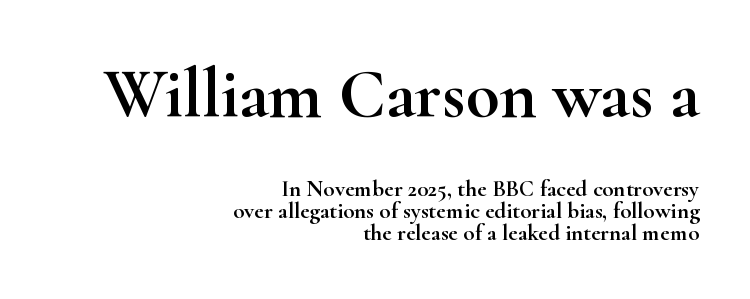
The image shows 70 px wide serif type, upright; set right-aligned, tight line spacing (0.96x), normal letter spacing, not underlined; the first (top) block is 3.04x larger; high stroke contrast and a small x-height.
